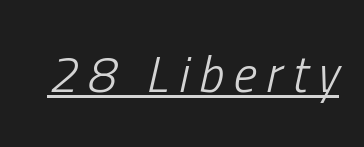
The image shows 50 px light, condensed type, italic (leaning right); set unusually wide letter spacing (+0.2 em), underlined; low stroke contrast and a medium x-height.
